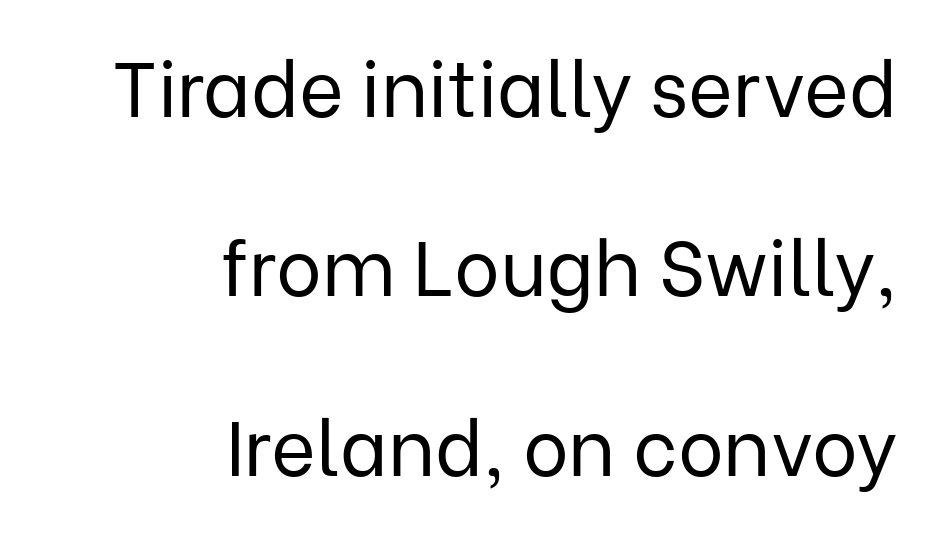
Q: Is the text bold? A: No.
Q: Is the text italic (slanted)? A: No, it is upright.
Q: Is the typeface a serif or a sans-serif typeface? A: Sans-serif.
Q: Is the text underlined? A: No.
Q: How is the paragraph aligned? A: Right-aligned.
Q: Is the spacing between letters normal or unusually wide? A: Normal.
Q: Is the spacing between lines tight, normal or loose? A: Loose.
Q: Width (condensed, normal, or wide)? A: Normal.
Q: Stroke contrast? A: Low.
Q: x-height? A: Medium.
Q: Monospaced? A: No.
